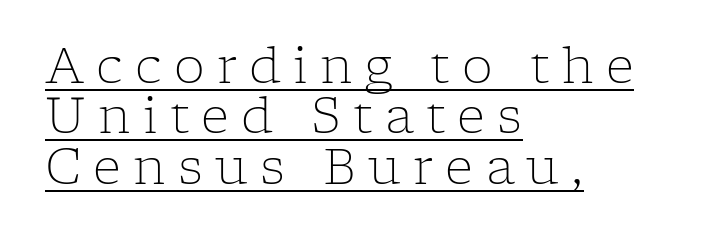
The image shows 49 px light serif type, upright; set left-aligned, tight line spacing (1.03x), unusually wide letter spacing (+0.25 em), underlined; low stroke contrast and a medium x-height.
